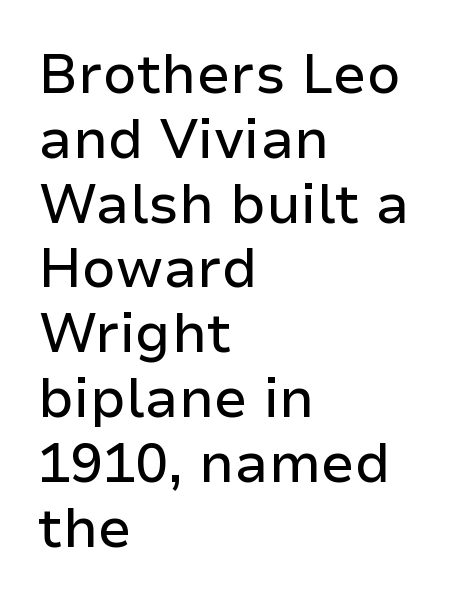
The image shows 54 px sans-serif type, upright; set left-aligned, line spacing 1.2x, normal letter spacing, not underlined; low stroke contrast and a medium x-height.
